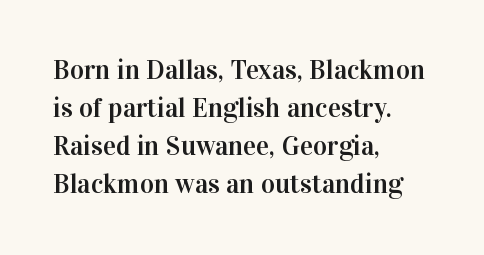
Every stem runs plumb, perpendicular to the baseline. No extra tracking has been applied to these lines. Students, observe: this is what conventionally led text looks like. The rendering anchors every line to the left-hand side. Just letters on the line, the space beneath them empty.
